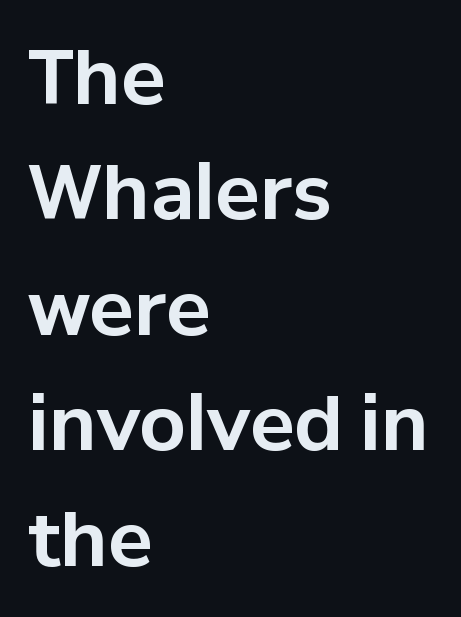
In terms of leading, this rendering sits right in the middle. The typography opts for an upright posture over an oblique one. I'd describe the lettering as bold — thick and assertive. Serif or sans? Sans — the stroke terminals are bare. Descender tails drop into unmarked territory. How are the letters spaced? Ordinarily, with no added tracking.
